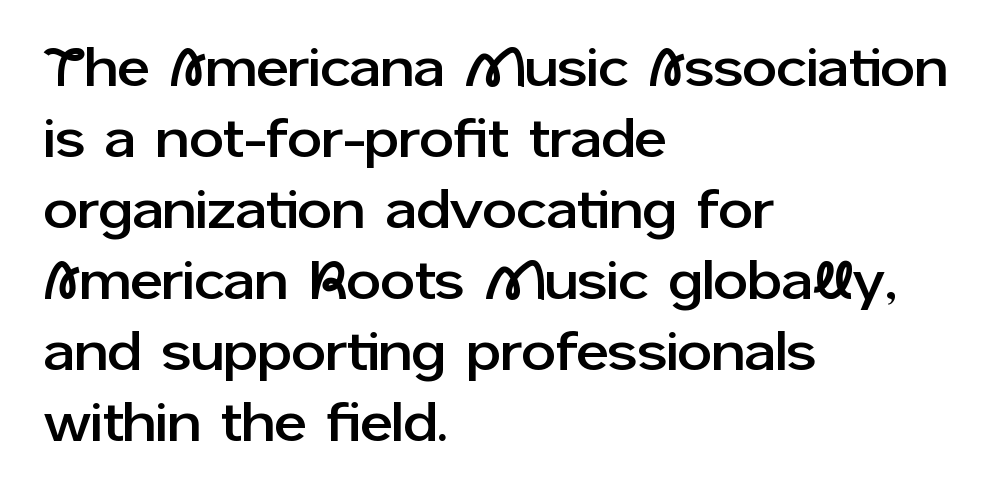
{"serif": "no", "italic": "no", "width": "normal", "stroke_contrast": "low", "x_height": "medium", "monospaced": "no", "underline": "no", "align": "left", "line_spacing": "normal", "line_spacing_ratio": 1.29, "letter_spacing": "normal", "letter_spacing_em": 0.0, "glyph_px": 55}
